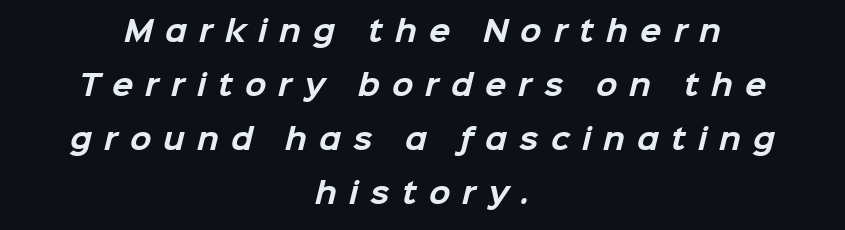
{"serif": "no", "bold": "yes", "weight": "bold", "width": "normal", "stroke_contrast": "low", "x_height": "medium", "monospaced": "no", "underline": "no", "align": "center", "line_spacing": "loose", "line_spacing_ratio": 1.93, "letter_spacing": "wide", "letter_spacing_em": 0.43, "glyph_px": 28}
